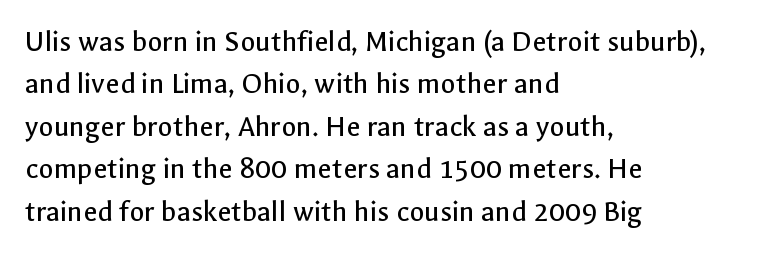
{"serif": "no", "italic": "no", "bold": "no", "weight": "regular", "width": "normal", "x_height": "medium", "monospaced": "no", "underline": "no", "align": "left", "line_spacing": "normal", "line_spacing_ratio": 1.37, "letter_spacing": "normal", "letter_spacing_em": 0.0, "glyph_px": 31}
